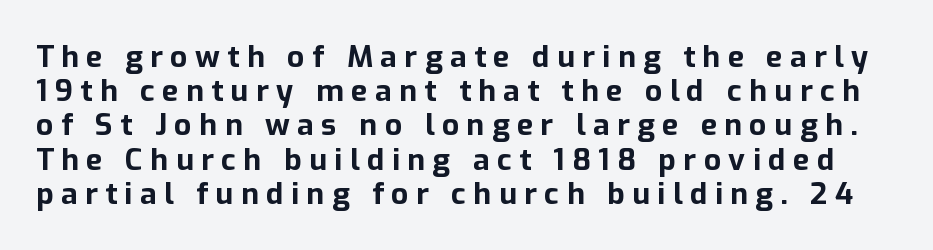
The image shows 30 px bold sans-serif type, upright; set tight line spacing (1.14x), unusually wide letter spacing (+0.25 em), not underlined; low stroke contrast and a medium x-height.
